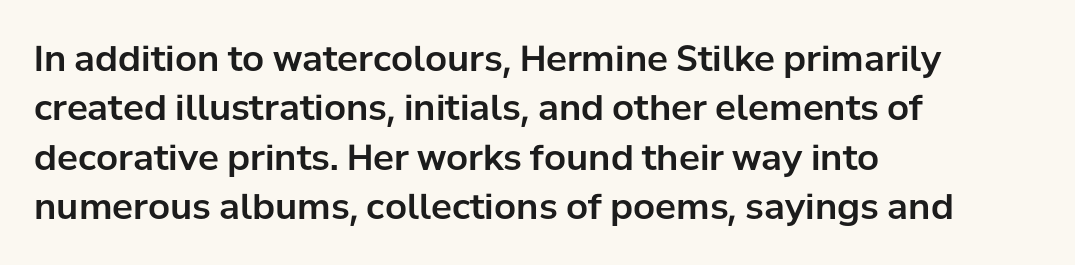
{"serif": "no", "italic": "no", "width": "normal", "stroke_contrast": "low", "x_height": "medium", "monospaced": "no", "underline": "no", "align": "left", "line_spacing": "normal", "line_spacing_ratio": 1.41, "letter_spacing": "normal", "letter_spacing_em": 0.0, "glyph_px": 35}
